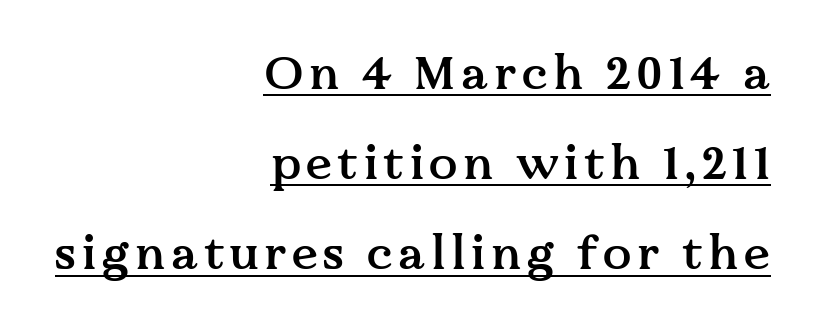
Classification — serif. Here the designer chose a conventional face with non-uniform glyph widths. Airy leading. Italic? Not at all — the glyphs are vertical.
